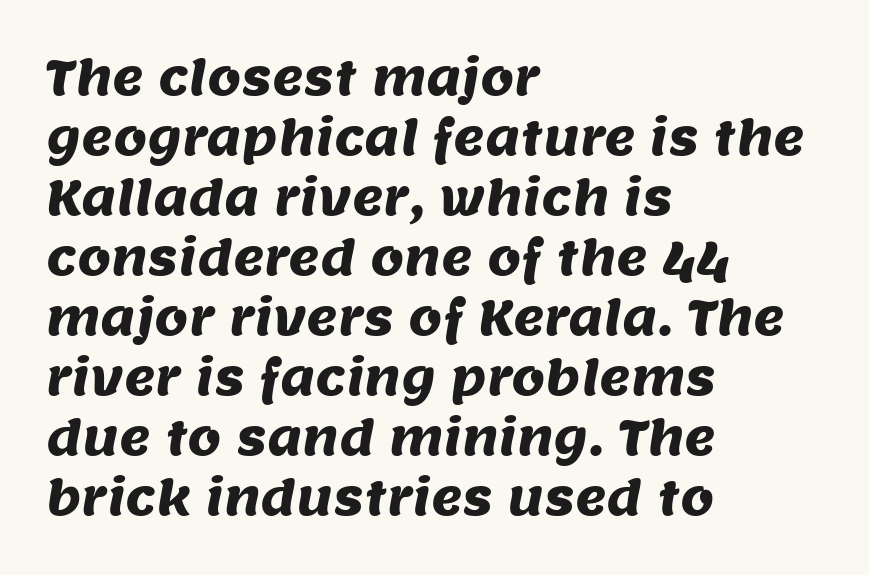
A normal amount of white space separates one row of letters from the next. Horizontal alignment here is leftward, the default for most running prose. The glyphs in this specimen are sans serif. Honestly, there is no underline to notice here at all. Character widths vary here, with narrow letters taking less room than wide ones.
